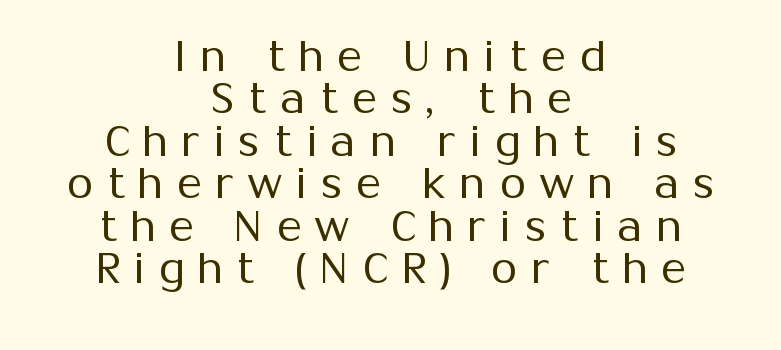
The baseline area is clear. This is roman type, the default non-slanted kind. Proportional: the letters do not fall into vertical columns. The tracking reads as deliberately expanded to a designer's eye. Compared with a flush-left layout, this one balances lines on the center instead.
